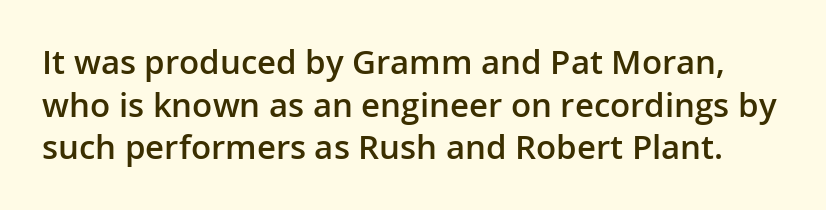
{"serif": "no", "italic": "no", "bold": "semi", "weight": "semibold", "width": "normal", "stroke_contrast": "low", "x_height": "medium", "monospaced": "no", "underline": "no", "line_spacing": "normal", "line_spacing_ratio": 1.29, "letter_spacing": "normal", "letter_spacing_em": 0.0, "glyph_px": 33}
